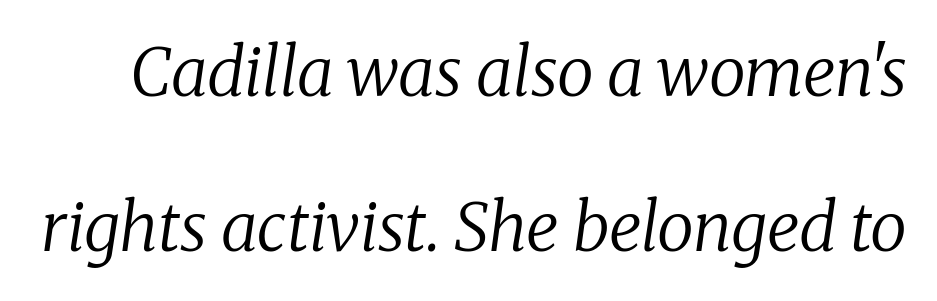
{"serif": "yes", "italic": "yes", "lean": "right", "slant_degrees": 8, "bold": "no", "weight": "regular", "width": "normal", "stroke_contrast": "low", "x_height": "medium", "monospaced": "no", "underline": "no", "line_spacing": "loose", "line_spacing_ratio": 2.32, "letter_spacing": "normal", "letter_spacing_em": 0.0, "glyph_px": 67}
